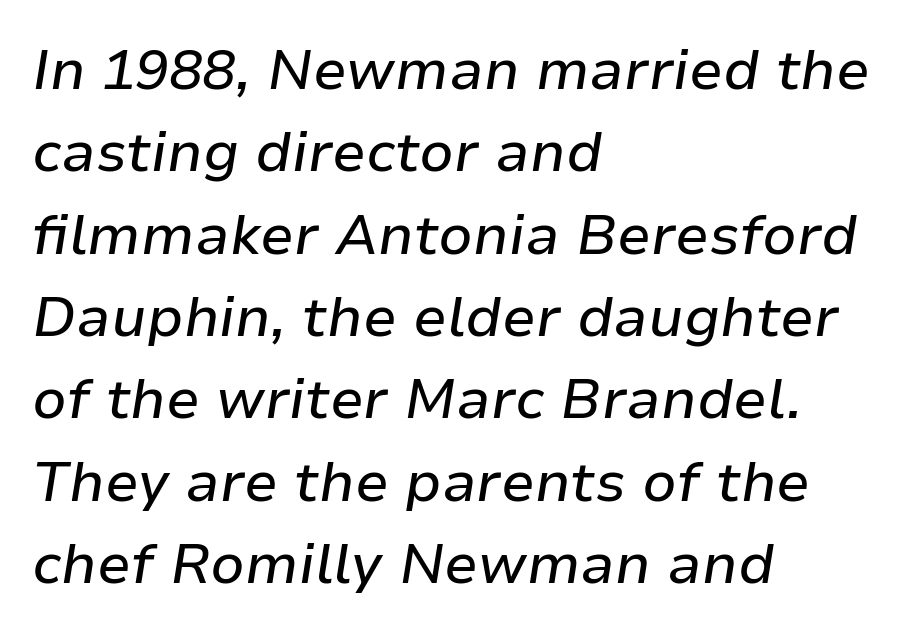
A clean baseline with only descenders dipping below it. Honestly, the row spacing looks completely unremarkable. The paragraph shown leans on its left margin. Observe the ordinary spacing: letters are neighbours, not strangers.
